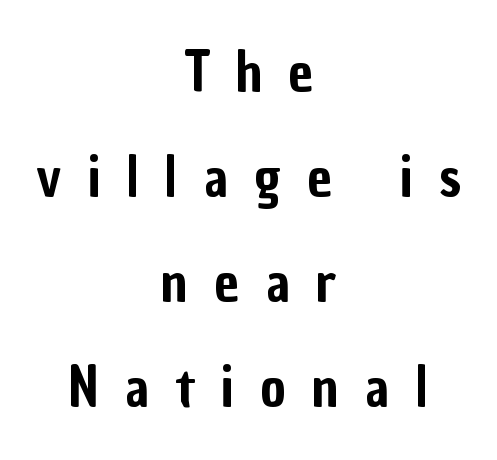
The image shows 55 px condensed sans-serif type, upright; set centered, loose line spacing (1.91x), unusually wide letter spacing (+0.48 em), not underlined; low stroke contrast and a medium x-height.
